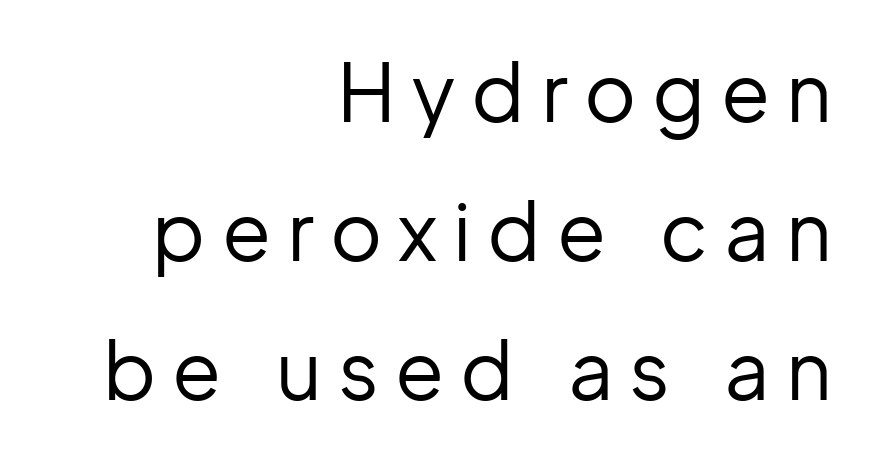
The image shows 80 px regular-weight sans-serif type, upright; set right-aligned, line spacing 1.74x, unusually wide letter spacing (+0.2 em), not underlined; low stroke contrast and a medium x-height.
